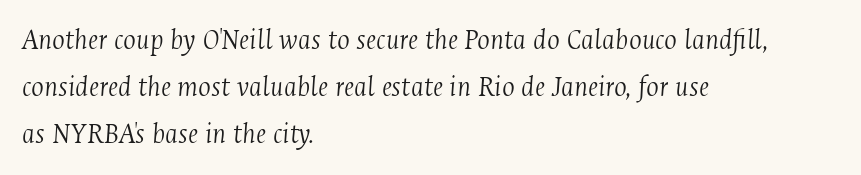
{"serif": "yes", "italic": "yes", "lean": "right", "slant_degrees": 4, "bold": "no", "weight": "light", "width": "condensed", "stroke_contrast": "medium", "x_height": "medium", "monospaced": "no", "underline": "no", "align": "left", "line_spacing": "normal", "line_spacing_ratio": 1.57, "letter_spacing": "normal", "letter_spacing_em": 0.0, "glyph_px": 30}
